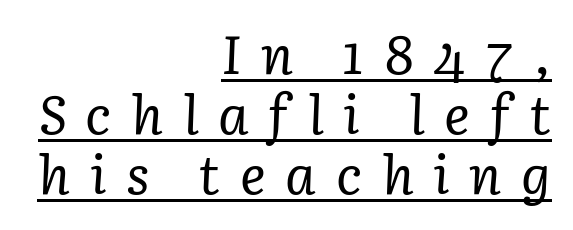
The image shows 54 px regular-weight serif type, italic (leaning right); set right-aligned, tight line spacing (1.11x), unusually wide letter spacing (+0.36 em), underlined; low stroke contrast and a medium x-height.
